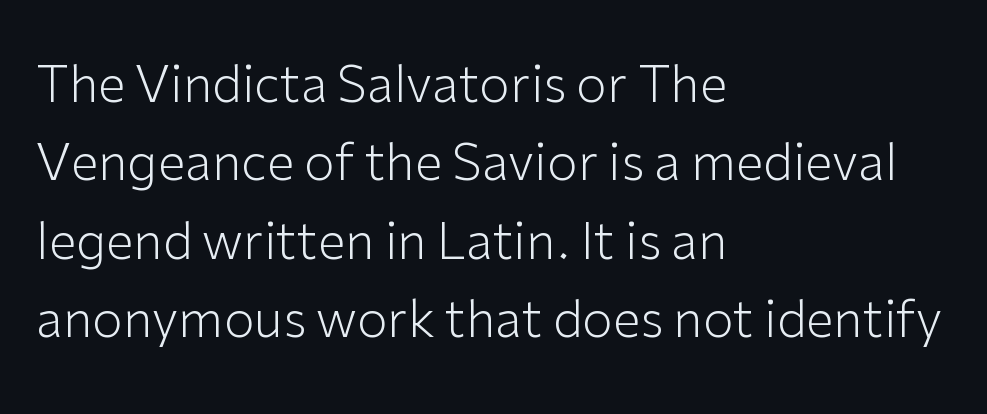
Does extra space separate the letters? No, they use regular spacing. The strokes are not fattened; the text isn't bold. Upright lettering throughout. You could not count columns in this text — the font is proportionally spaced.
